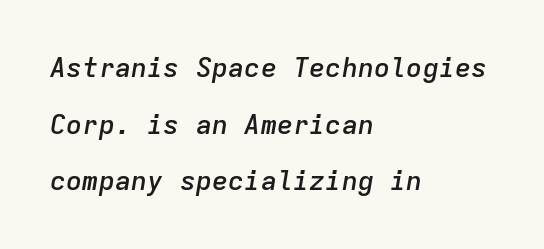
Every row of glyphs begins at an identical x-position on the left. A typesetter would call this zero additional tracking. Posture: slanted. Descender tails drop into unmarked territory. Weight check: semibold — heavier than regular, not quite bold.
